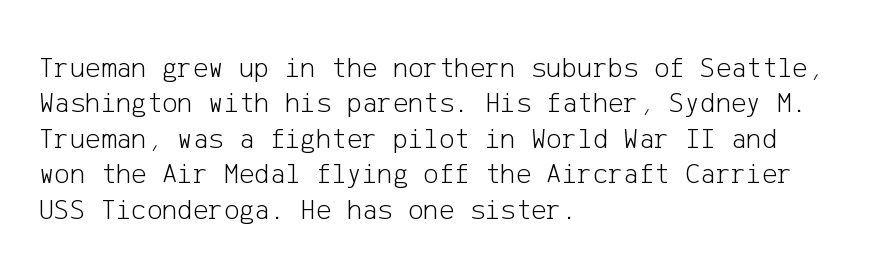
The image shows 29 px light sans-serif type, upright; set left-aligned, line spacing 1.22x, normal letter spacing, not underlined; low stroke contrast and a medium x-height.
